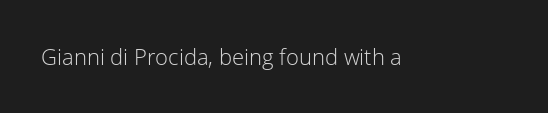
Q: Is the text bold? A: No.
Q: Is the text italic (slanted)? A: No, it is upright.
Q: Is the text underlined? A: No.
Q: Is the spacing between letters normal or unusually wide? A: Normal.
